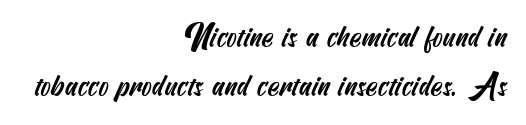
The string is rendered with underlining switched off. Does the type have serifs? No, each stem ends abruptly. Nothing unusual about the tracking: characters are spaced as the font intends. Regarding leading, the lines here are spaced in the standard way. Reading down the block, your eye finds every line finishing at a fixed right position.
